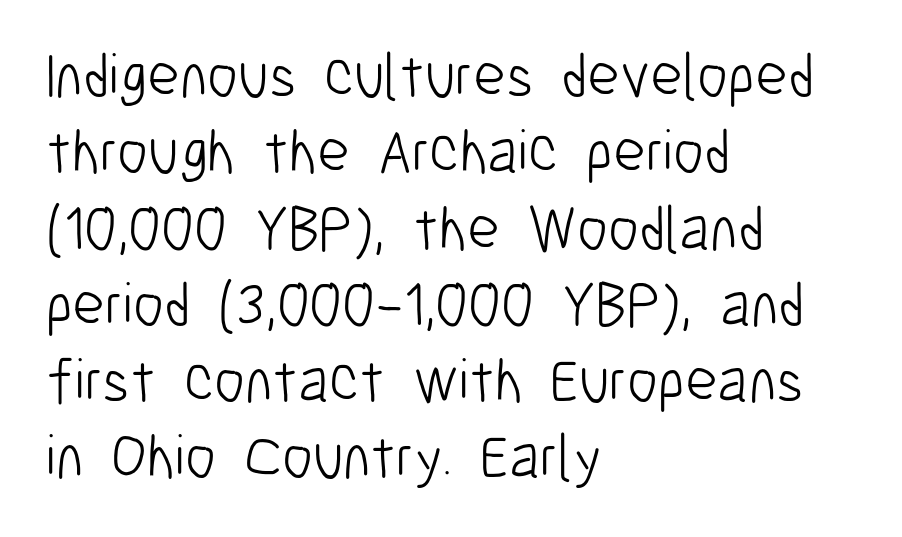
The letterforms sit shoulder to shoulder at normal distance. A roman cut, with each character standing at attention. The rendering uses natural spacing where letterforms have individual widths. Beneath every word, the page is bare. Counters stay open thanks to moderate or lighter strokes.
